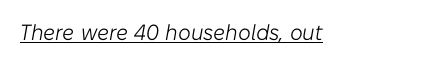
Q: Is the text bold? A: No.
Q: Is the text italic (slanted)? A: Yes, it leans right by about 10 degrees.
Q: Is the text underlined? A: Yes.
Q: Is the spacing between letters normal or unusually wide? A: Normal.
